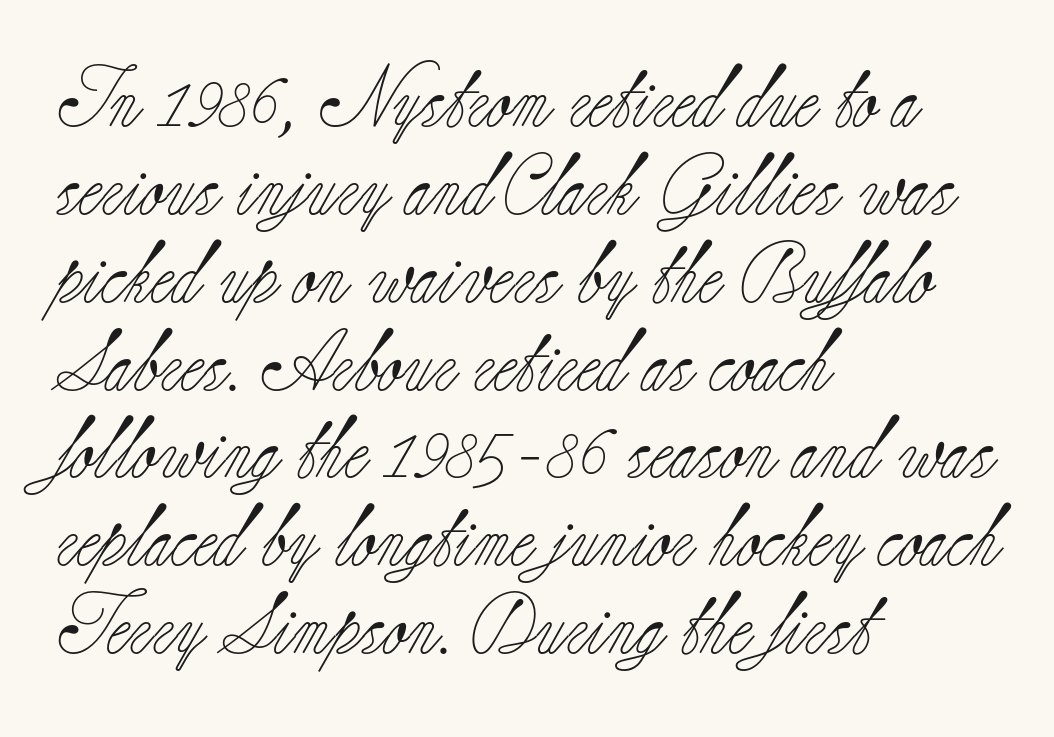
The image shows 61 px light serif type; set left-aligned, normal line spacing (1.44x), normal letter spacing, not underlined; low stroke contrast and a small x-height.
